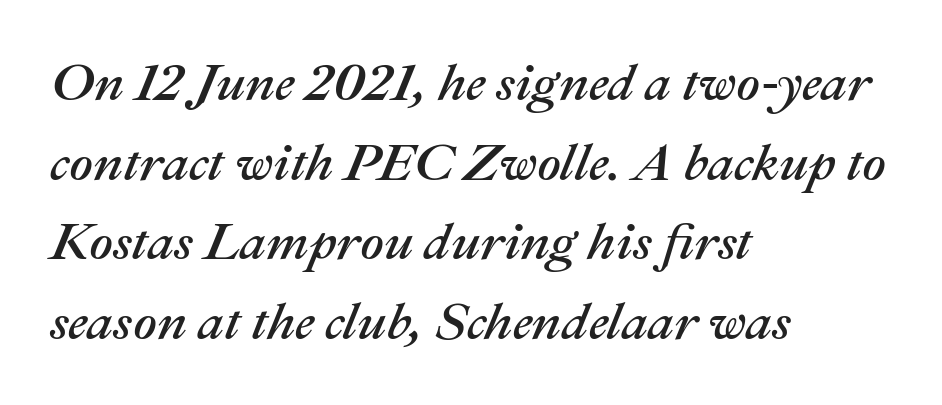
A typesetter would call this leading conventional body-copy spacing. Compared with ordinary roman type, these characters are visibly tilted. Note the varied advance widths — an 'i' is clearly narrower than an 'm'. Between one letter and the next there's only the usual sliver of space. Beneath every word, the page is bare.
